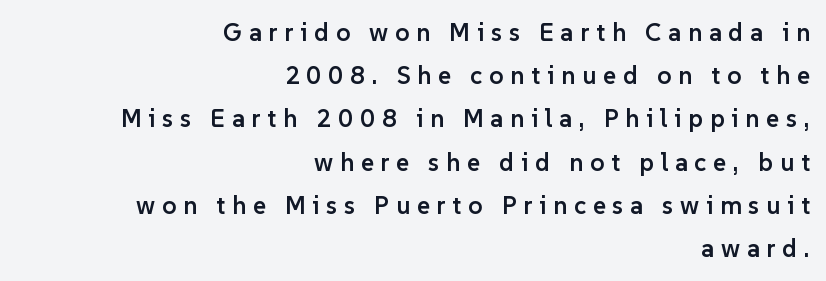
{"italic": "no", "bold": "semi", "underline": "no", "align": "right", "line_spacing_ratio": 1.73, "letter_spacing": "wide", "letter_spacing_em": 0.27, "glyph_px": 25}
